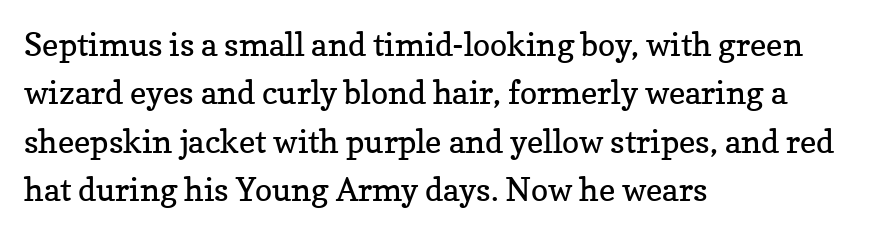
The image shows 32 px regular-weight serif type, upright; set left-aligned, normal line spacing (1.51x), normal letter spacing, not underlined; low stroke contrast and a medium x-height.
